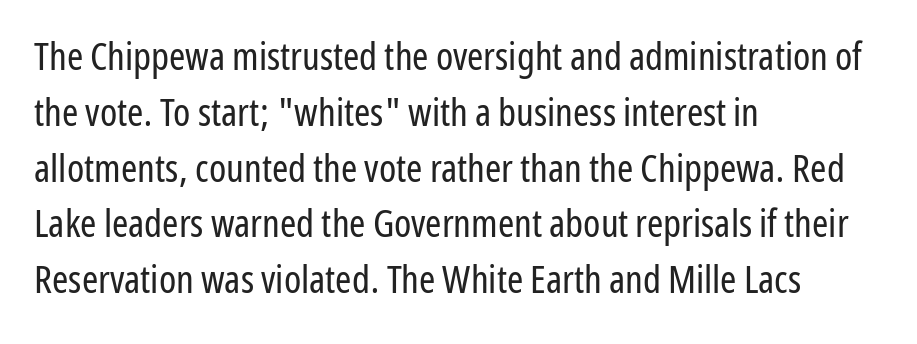
{"serif": "no", "italic": "no", "bold": "no", "weight": "regular", "width": "condensed", "stroke_contrast": "low", "x_height": "medium", "monospaced": "no", "underline": "no", "align": "left", "line_spacing": "normal", "line_spacing_ratio": 1.43, "letter_spacing": "normal", "letter_spacing_em": 0.0, "glyph_px": 39}
